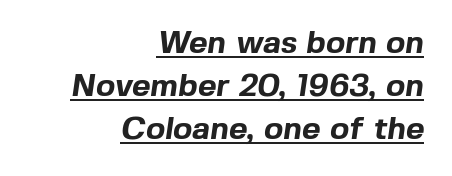
The image shows 32 px bold sans-serif type; set right-aligned, normal line spacing (1.35x), normal letter spacing, underlined; a medium x-height.
